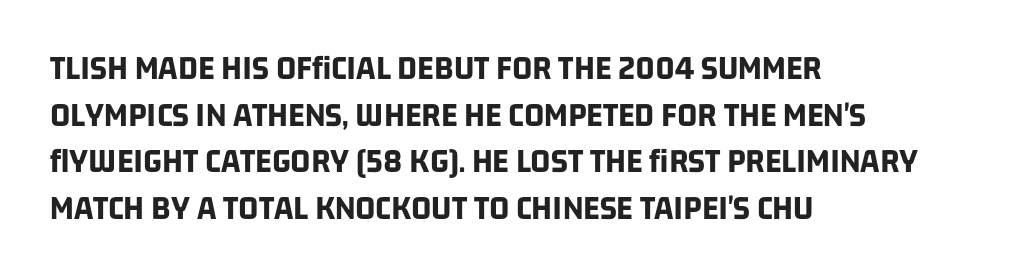
The image shows 35 px bold, condensed sans-serif type; set left-aligned, normal line spacing (1.33x), normal letter spacing, not underlined; low stroke contrast and a large x-height.
